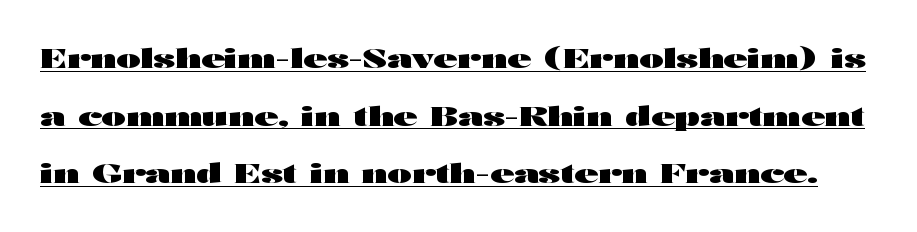
Nothing unusual about the tracking: characters are spaced as the font intends. Italic: no, the glyphs are upright roman. I'd describe the lettering as bold — thick and assertive. Underlining? Definitely there. Notice the wide empty band between every row — that's loose leading.
